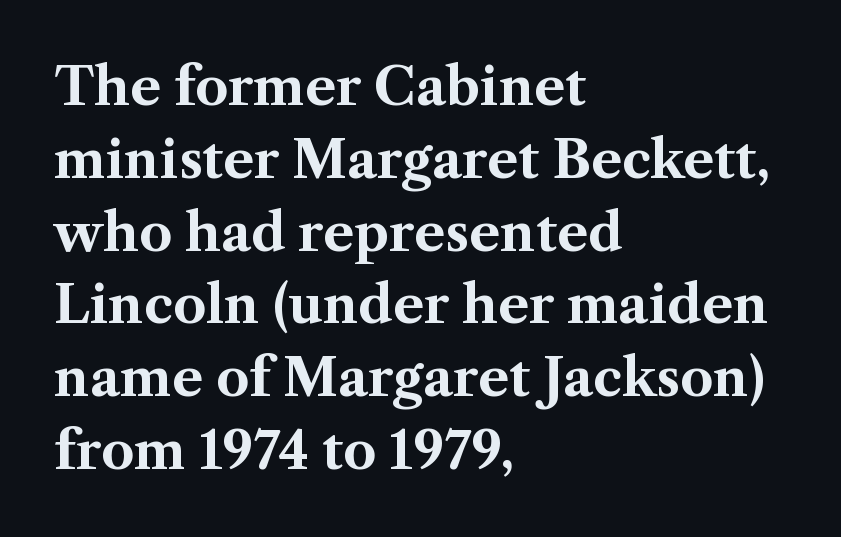
Here the designer chose a conventional face with non-uniform glyph widths. I'd call this a serif setting — the letters wear small feet. The ragged edge is on the right, which tells us the setting is flush left. Bold? Absolutely — the strokes are thick and heavy. Compared with typical paragraphs, the rows here are spaced about the same. This is the regular roman posture of the typeface.
